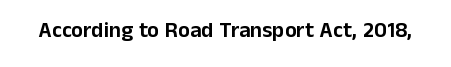
{"italic": "no", "underline": "no", "letter_spacing": "normal", "letter_spacing_em": 0.0, "glyph_px": 22}
